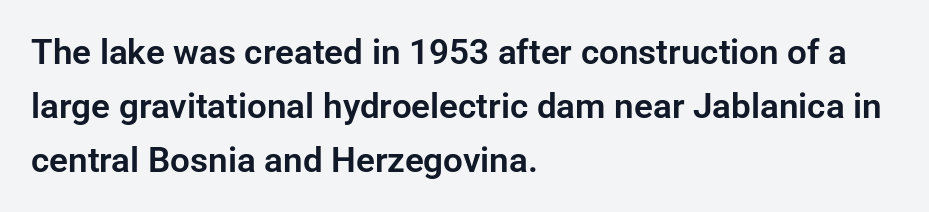
{"serif": "no", "italic": "no", "width": "normal", "stroke_contrast": "low", "x_height": "medium", "monospaced": "no", "underline": "no", "align": "left", "line_spacing": "normal", "line_spacing_ratio": 1.54, "letter_spacing": "normal", "letter_spacing_em": 0.0, "glyph_px": 35}
